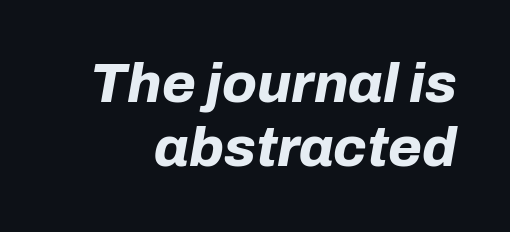
The image shows 55 px bold type, italic (leaning right); set line spacing 1.17x, normal letter spacing, not underlined; low stroke contrast and a medium x-height.
